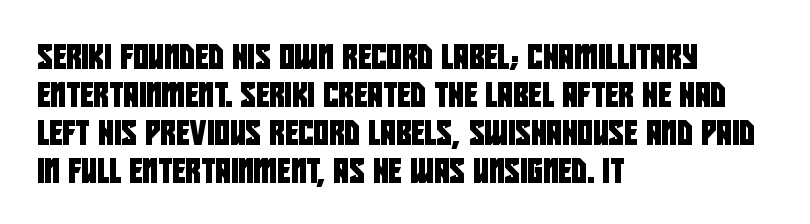
{"underline": "no", "align": "left", "line_spacing": "normal", "line_spacing_ratio": 1.58, "letter_spacing": "normal", "letter_spacing_em": 0.0, "glyph_px": 24}
